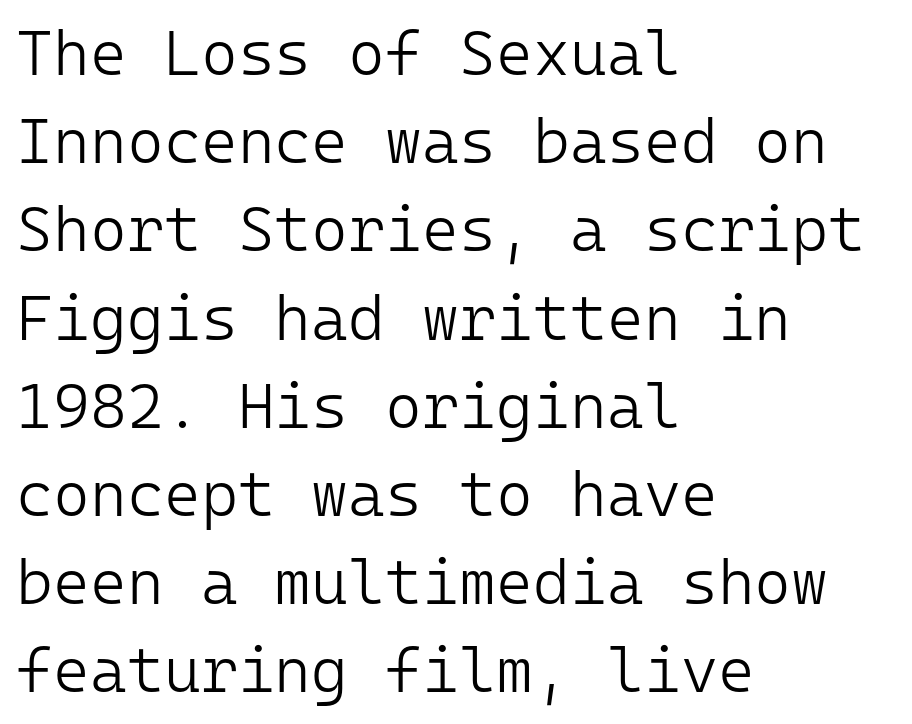
The image shows 63 px light sans-serif type, upright, monospaced; set left-aligned, normal line spacing (1.4x), normal letter spacing, not underlined; low stroke contrast and a medium x-height.
